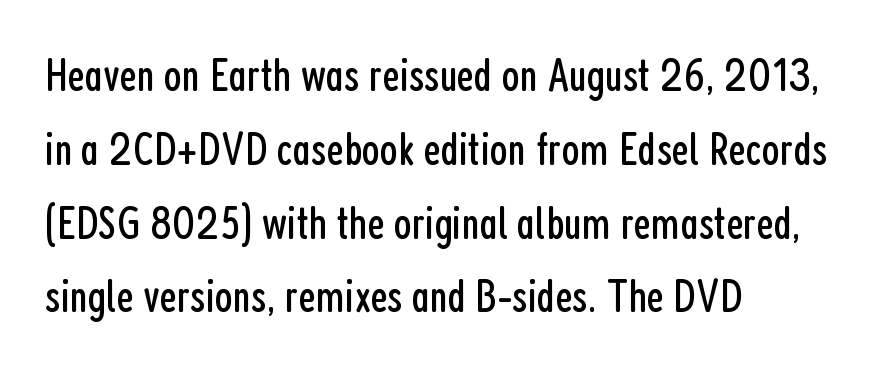
{"serif": "no", "italic": "no", "bold": "no", "weight": "regular", "width": "condensed", "stroke_contrast": "low", "x_height": "medium", "monospaced": "no", "underline": "no", "align": "left", "line_spacing": "normal", "line_spacing_ratio": 1.57, "letter_spacing": "normal", "letter_spacing_em": 0.0, "glyph_px": 47}
